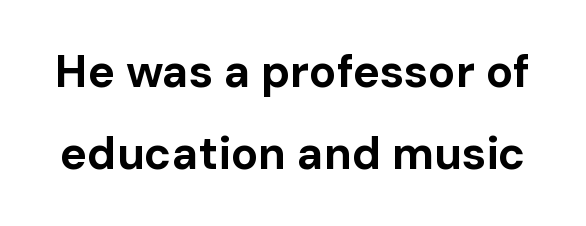
The image shows 45 px bold sans-serif type, upright; set line spacing 1.83x, normal letter spacing, not underlined; low stroke contrast and a medium x-height.
